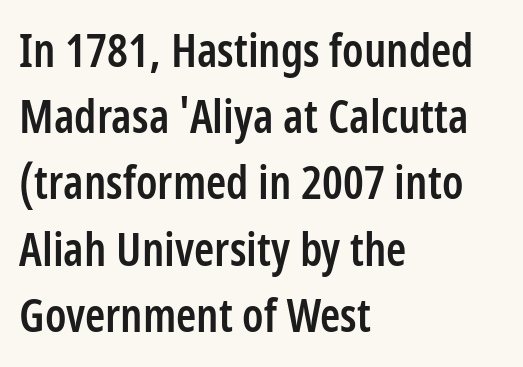
The image shows 46 px semibold, condensed sans-serif type, upright; set left-aligned, normal line spacing (1.44x), normal letter spacing, not underlined; low stroke contrast and a medium x-height.
